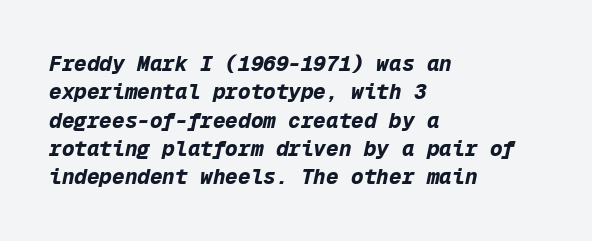
The face used here has a pronounced slope to its letters. The horizontal fit of the characters is conventional and even. A full-strength bold gives these letters their thick strokes. The compositor pushed each line to the left boundary. Descender tails drop into unmarked territory.
